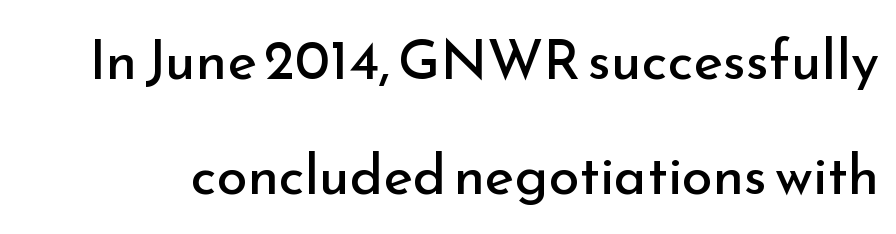
The image shows 56 px regular-weight sans-serif type, upright; set loose line spacing (2.05x), normal letter spacing, not underlined; low stroke contrast and a small x-height.
